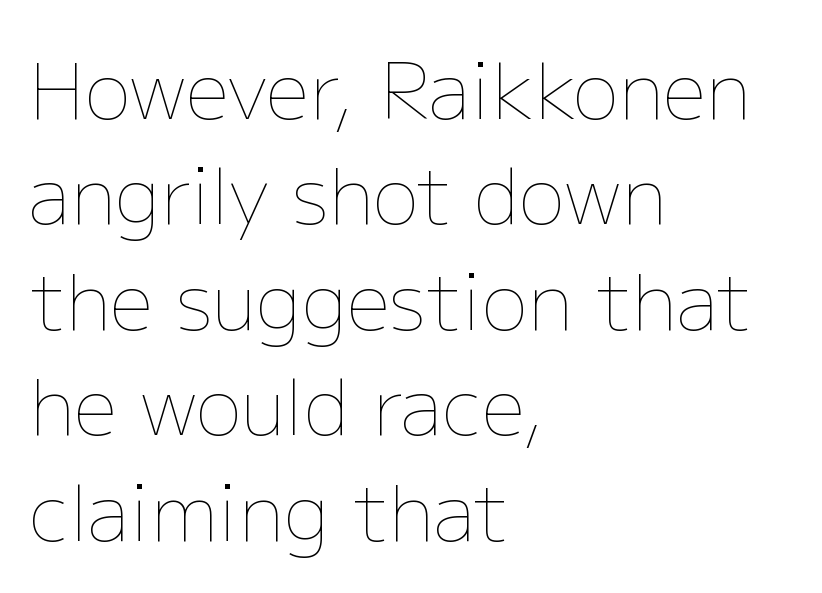
{"italic": "no", "bold": "no", "weight": "thin", "width": "normal", "stroke_contrast": "low", "x_height": "medium", "monospaced": "no", "underline": "no", "align": "left", "line_spacing": "normal", "line_spacing_ratio": 1.37, "letter_spacing": "normal", "letter_spacing_em": 0.0, "glyph_px": 77}
